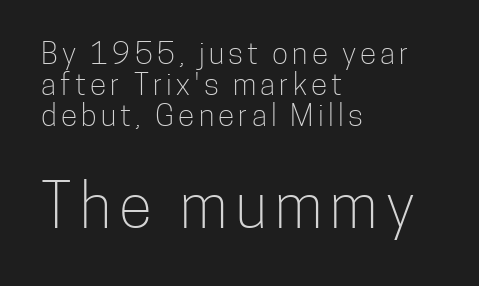
{"serif": "no", "italic": "no", "bold": "no", "weight": "light", "width": "condensed", "stroke_contrast": "low", "x_height": "medium", "monospaced": "no", "underline": "no", "align": "left", "line_spacing": "tight", "line_spacing_ratio": 1.03, "larger_block": "second", "size_ratio": 2.03, "glyph_px": 61}
